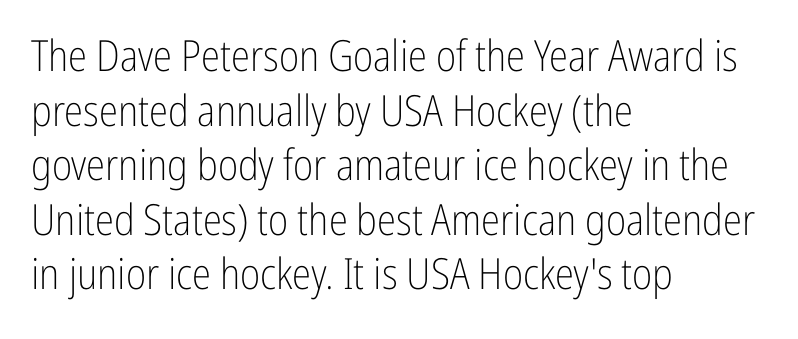
{"serif": "no", "italic": "no", "bold": "no", "weight": "light", "width": "condensed", "stroke_contrast": "low", "x_height": "medium", "monospaced": "no", "underline": "no", "align": "left", "line_spacing": "normal", "line_spacing_ratio": 1.27, "letter_spacing": "normal", "letter_spacing_em": 0.0, "glyph_px": 43}
